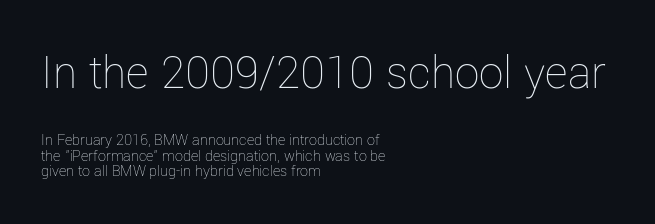
Line starts are locked; line ends wander. Summary of vertical rhythm: compact, with narrow interline spacing. The passage shown begins with its larger block and ends with its smaller one. Beneath every word, the page is bare.
